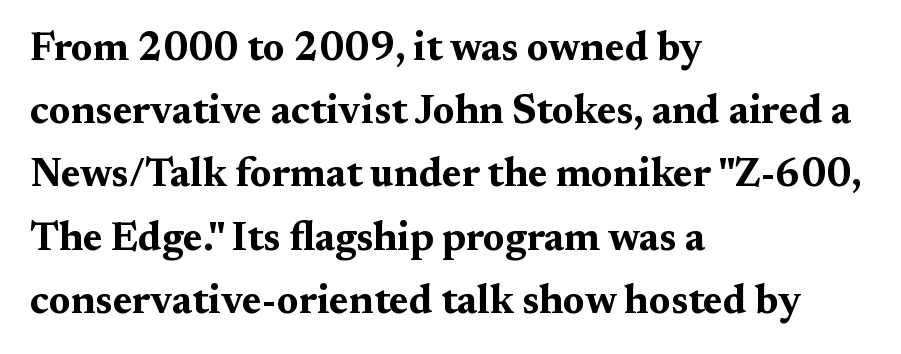
The image shows 40 px bold, wide serif type, upright; set left-aligned, normal line spacing (1.58x), normal letter spacing, not underlined; medium stroke contrast and a medium x-height.
